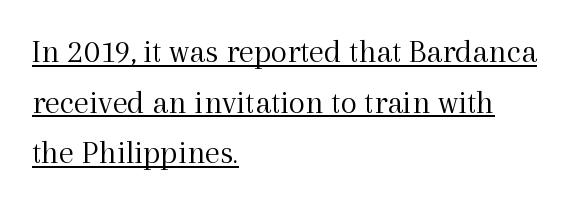
The image shows 34 px light serif type, upright; set left-aligned, normal line spacing (1.49x), normal letter spacing, underlined; a medium x-height.
